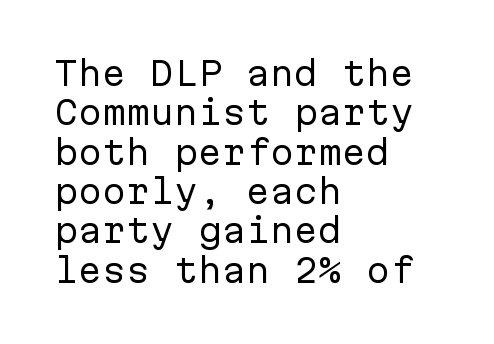
Q: Is the text bold? A: No.
Q: Is the text italic (slanted)? A: No, it is upright.
Q: Is the typeface a serif or a sans-serif typeface? A: Sans-serif.
Q: Is the text underlined? A: No.
Q: How is the paragraph aligned? A: Left-aligned.
Q: Is the spacing between letters normal or unusually wide? A: Normal.
Q: Width (condensed, normal, or wide)? A: Normal.
Q: Stroke contrast? A: Low.
Q: x-height? A: Medium.
Q: Monospaced? A: Yes.
